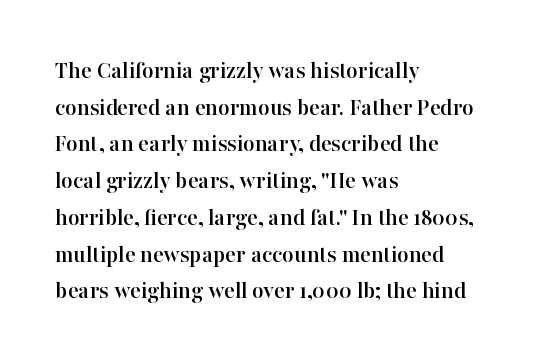
Q: Is the text italic (slanted)? A: No, it is upright.
Q: Is the text underlined? A: No.
Q: How is the paragraph aligned? A: Left-aligned.
Q: Is the spacing between letters normal or unusually wide? A: Normal.
Q: Is the spacing between lines tight, normal or loose? A: Normal.
